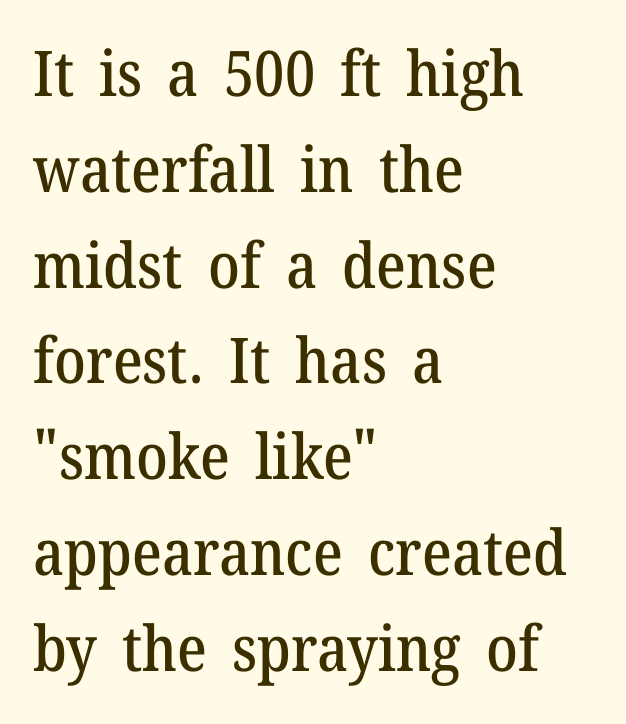
{"serif": "yes", "italic": "no", "width": "normal", "stroke_contrast": "medium", "x_height": "medium", "monospaced": "no", "underline": "no", "align": "left", "line_spacing": "normal", "line_spacing_ratio": 1.52, "letter_spacing": "normal", "letter_spacing_em": 0.0, "glyph_px": 63}
